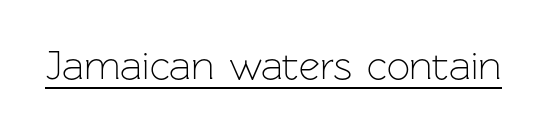
{"serif": "no", "italic": "no", "bold": "no", "weight": "light", "width": "normal", "stroke_contrast": "low", "x_height": "medium", "monospaced": "no", "underline": "yes", "letter_spacing": "normal", "letter_spacing_em": 0.0, "glyph_px": 41}
